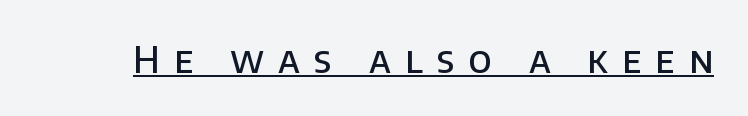
Rendered with straight, roman letterforms. Examine the stroke ends and you'll find no serifs. The typesetter has applied underlining to the passage shown. Bold? Not quite — semibold, heavier than regular but stopping short. A typesetter would call this heavily tracked-out type. Do the characters align in a grid? No, the font is proportional.
